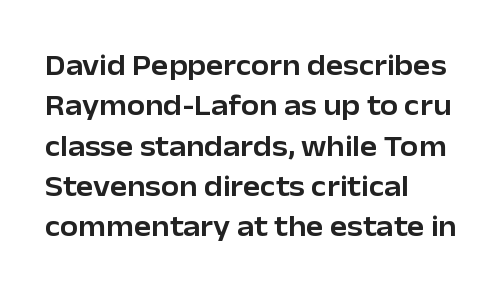
Q: Is the text italic (slanted)? A: No, it is upright.
Q: Is the typeface a serif or a sans-serif typeface? A: Sans-serif.
Q: Is the text underlined? A: No.
Q: How is the paragraph aligned? A: Left-aligned.
Q: Is the spacing between letters normal or unusually wide? A: Normal.
Q: Is the spacing between lines tight, normal or loose? A: Normal.
Q: Width (condensed, normal, or wide)? A: Normal.
Q: Stroke contrast? A: Low.
Q: x-height? A: Medium.
Q: Monospaced? A: No.
